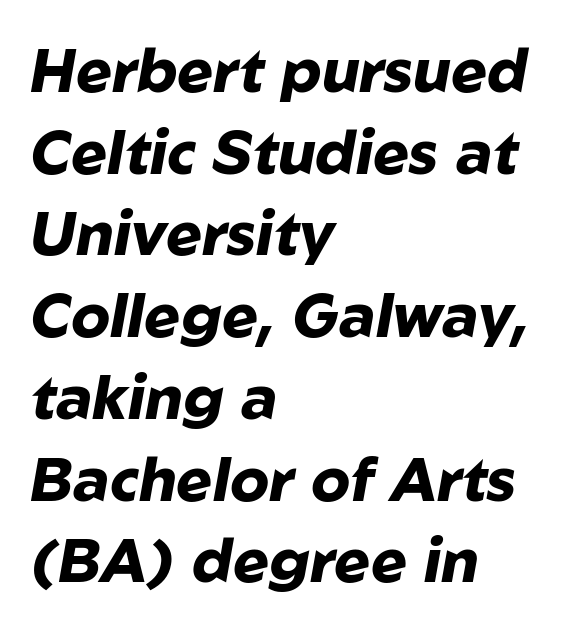
{"italic": "yes", "lean": "right", "slant_degrees": 10, "bold": "yes", "weight": "heavy", "width": "normal", "stroke_contrast": "low", "x_height": "medium", "monospaced": "no", "underline": "no", "align": "left", "line_spacing": "normal", "line_spacing_ratio": 1.34, "letter_spacing": "normal", "letter_spacing_em": 0.0, "glyph_px": 61}
